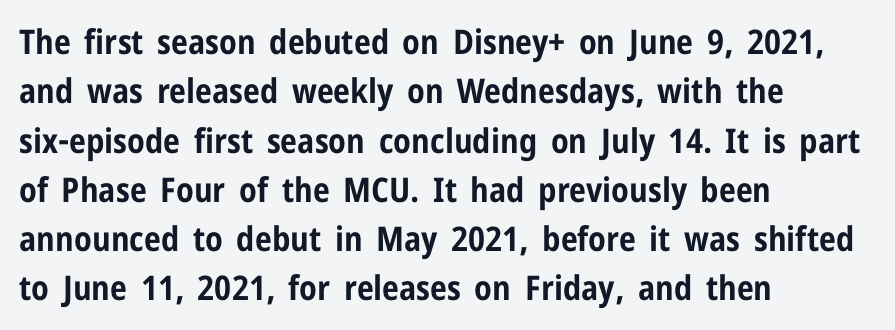
{"serif": "no", "italic": "no", "bold": "yes", "weight": "bold", "width": "condensed", "stroke_contrast": "low", "x_height": "medium", "monospaced": "no", "underline": "no", "align": "left", "line_spacing": "normal", "line_spacing_ratio": 1.45, "letter_spacing": "normal", "letter_spacing_em": 0.0, "glyph_px": 34}
